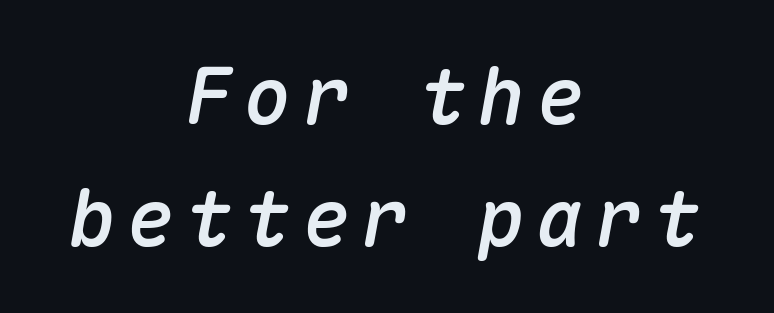
{"italic": "yes", "lean": "right", "slant_degrees": 10, "width": "normal", "stroke_contrast": "medium", "x_height": "medium", "monospaced": "yes", "underline": "no", "align": "center", "line_spacing": "normal", "line_spacing_ratio": 1.54, "glyph_px": 79}
